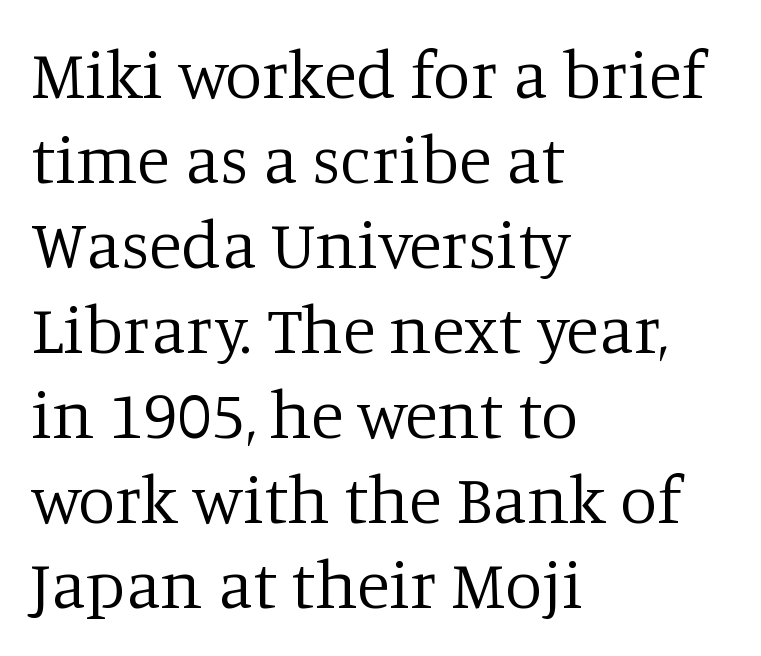
Q: Is the text bold? A: No.
Q: Is the text italic (slanted)? A: No, it is upright.
Q: Is the typeface a serif or a sans-serif typeface? A: Serif.
Q: Is the text underlined? A: No.
Q: How is the paragraph aligned? A: Left-aligned.
Q: Is the spacing between letters normal or unusually wide? A: Normal.
Q: Is the spacing between lines tight, normal or loose? A: Normal.
Q: Width (condensed, normal, or wide)? A: Normal.
Q: Stroke contrast? A: Low.
Q: x-height? A: Large.
Q: Monospaced? A: No.
